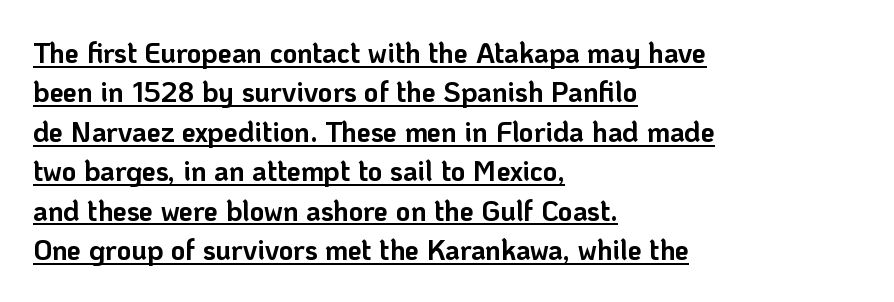
If you measured baseline to baseline, you'd find a middling distance. Spacing verdict: proportional, widths tailored to each character. Underlining? Definitely there. A typesetter would call this zero additional tracking.
